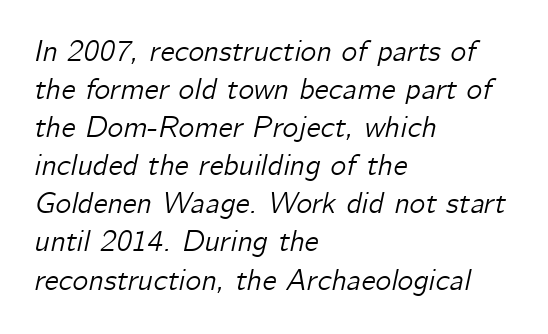
Does the lettering tilt? It does — this is italic. Short and long lines alike share a common starting point at left. Between one letter and the next there's only the usual sliver of space. These lines are rendered in a variable-pitch font. What's the leading like? Ordinary, nothing unusual. Unmarked baselines from the first word to the last.
